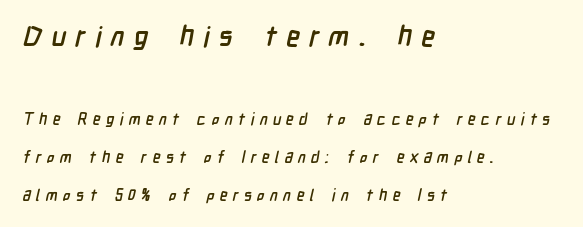
Type without underlining. Whoever set this chose breathing room over compactness in the vertical rhythm. The rendering uses natural spacing where letterforms have individual widths. Students, note that the glyphs here are deliberately spaced far apart. Size contrast runs from large at the top to small at the bottom. The strokes are fattened all the way to bold.
